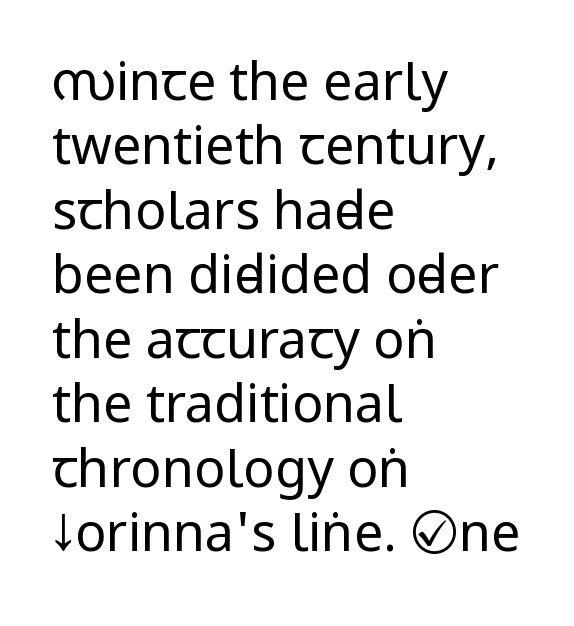
{"serif": "no", "italic": "no", "bold": "no", "weight": "regular", "width": "condensed", "stroke_contrast": "low", "underline": "no", "align": "left", "line_spacing_ratio": 1.24, "letter_spacing": "normal", "letter_spacing_em": 0.0, "glyph_px": 52}
